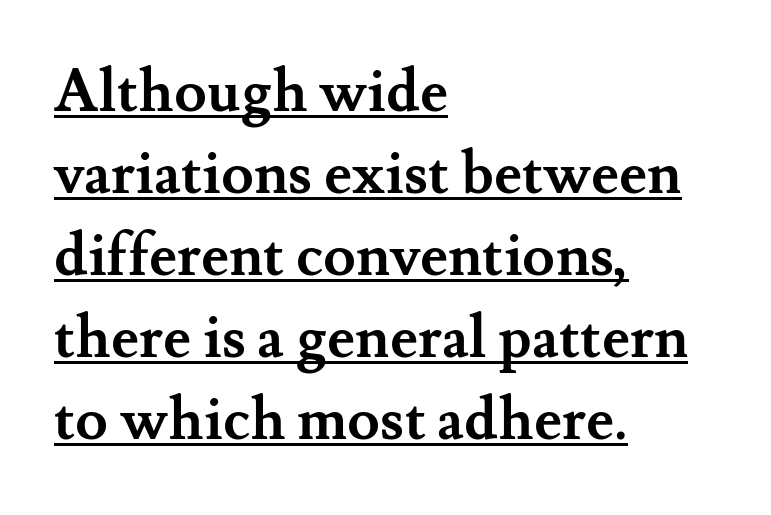
Somebody hit Ctrl+U on this one — the words are underlined. In terms of letterform style, serifs are clearly present. Is the type bold? Yes — the strokes are clearly thick and heavy. This block has exactly the height ordinary leading produces.
